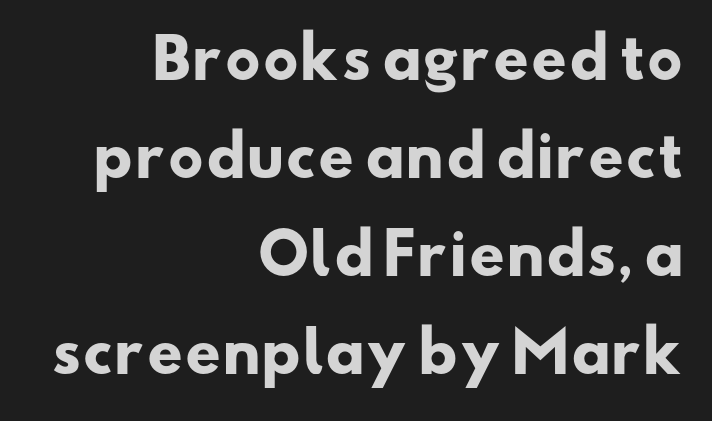
The ragged edge is on the left, which tells us the setting is flush right. These lines are rendered in a variable-pitch font. Glance below the letters and you will spot only blank space. These lines keep a tight, regular rhythm from letter to letter. This is sans-serif lettering, the kind often seen on screens and signage.
